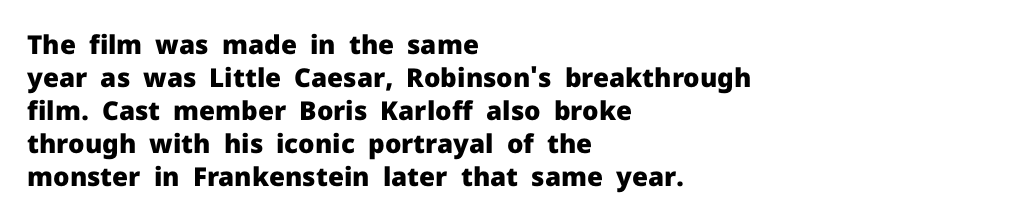
{"italic": "no", "bold": "yes", "underline": "no", "align": "left", "line_spacing": "normal", "line_spacing_ratio": 1.27, "letter_spacing": "normal", "letter_spacing_em": 0.0, "glyph_px": 26}
